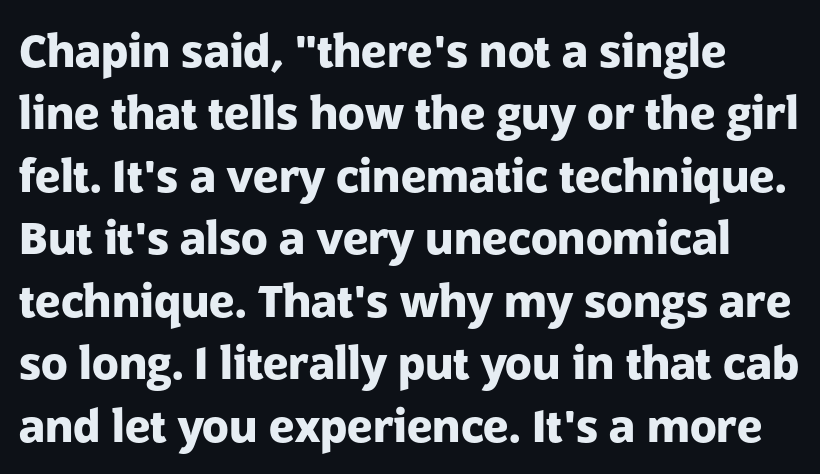
Short note: letters normally spaced. Nope, no serifs anywhere on these letters. The sample has been set heavy, in full bold. The line-height multiplier appears to be the usual default. The passage shown is typed in a proportional face where columns would drift.
